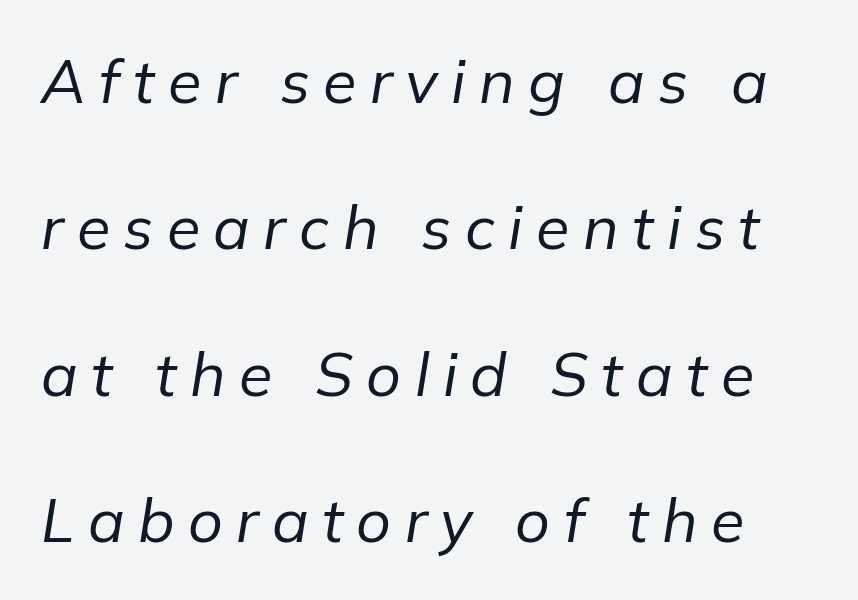
Q: Is the text bold? A: No.
Q: Is the text italic (slanted)? A: Yes, it leans right by about 9 degrees.
Q: Is the text underlined? A: No.
Q: Is the spacing between letters normal or unusually wide? A: Unusually wide.
Q: Is the spacing between lines tight, normal or loose? A: Loose.
Q: Width (condensed, normal, or wide)? A: Normal.
Q: Stroke contrast? A: Low.
Q: x-height? A: Medium.
Q: Monospaced? A: No.
